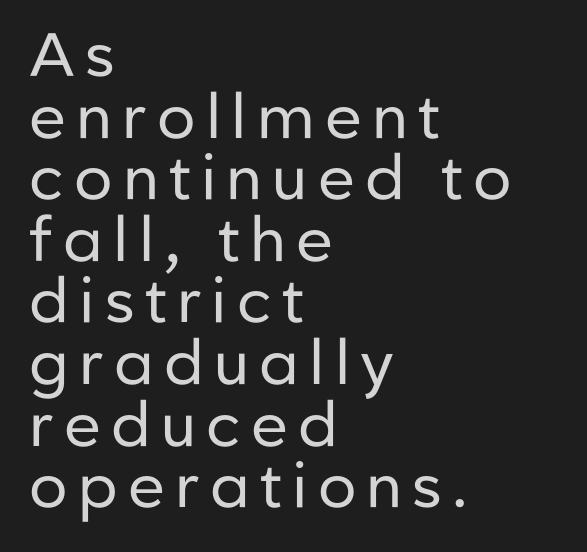
The image shows 61 px regular-weight sans-serif type, upright; set left-aligned, tight line spacing (1.01x), not underlined; low stroke contrast and a medium x-height.
